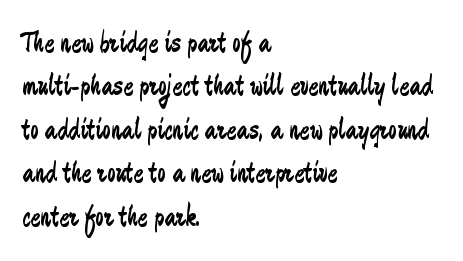
Q: Is the text bold? A: No.
Q: Is the text italic (slanted)? A: Yes.
Q: Is the typeface a serif or a sans-serif typeface? A: Sans-serif.
Q: Is the text underlined? A: No.
Q: How is the paragraph aligned? A: Left-aligned.
Q: Is the spacing between letters normal or unusually wide? A: Normal.
Q: Is the spacing between lines tight, normal or loose? A: Normal.
Q: Width (condensed, normal, or wide)? A: Condensed.
Q: Stroke contrast? A: Low.
Q: x-height? A: Small.
Q: Monospaced? A: No.
